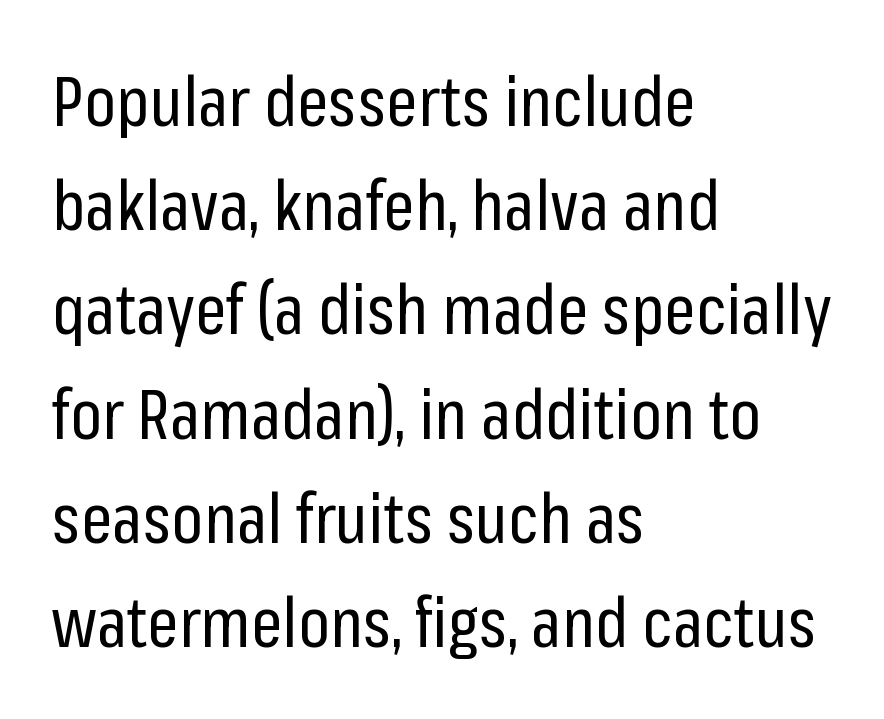
The image shows 69 px regular-weight, condensed sans-serif type, upright; set left-aligned, normal line spacing (1.51x), normal letter spacing, not underlined; low stroke contrast and a medium x-height.
